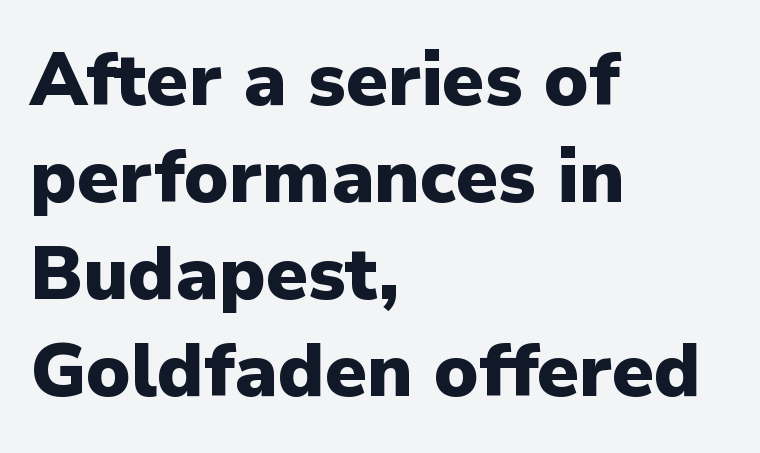
These lines sit exactly where default settings would place them. Think of a printed novel: that variable character pitch is what you see here. Posture: upright roman. Chunky letters — that's bold for sure.
